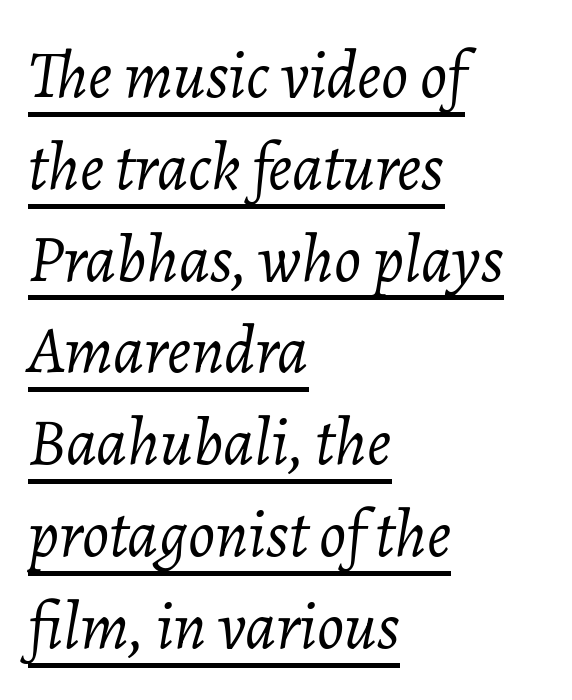
The image shows 67 px light type, italic (leaning right); set left-aligned, normal line spacing (1.37x), normal letter spacing, underlined; low stroke contrast and a medium x-height.
